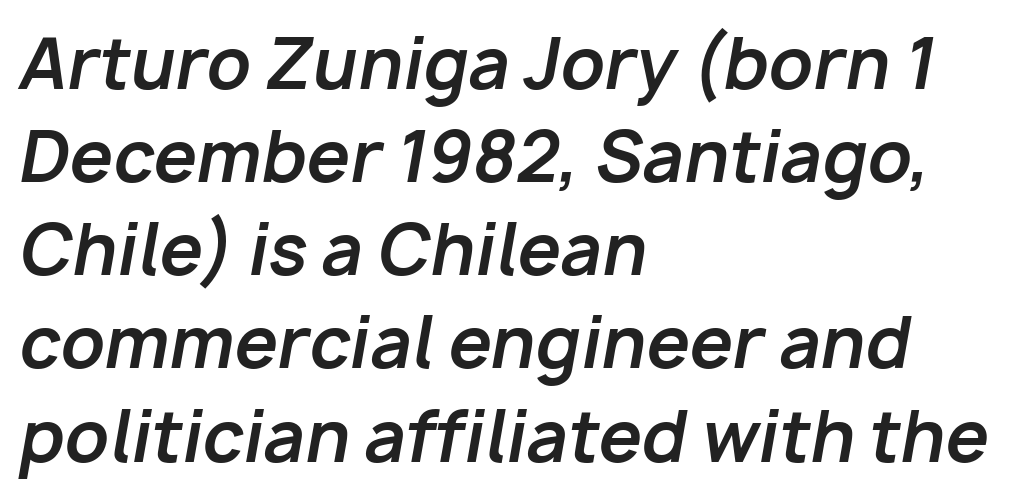
Q: Is the text bold? A: Yes.
Q: Is the text italic (slanted)? A: Yes, it leans right by about 10 degrees.
Q: Is the text underlined? A: No.
Q: How is the paragraph aligned? A: Left-aligned.
Q: Is the spacing between letters normal or unusually wide? A: Normal.
Q: Is the spacing between lines tight, normal or loose? A: Normal.
Q: Width (condensed, normal, or wide)? A: Normal.
Q: Stroke contrast? A: Low.
Q: x-height? A: Medium.
Q: Monospaced? A: No.
